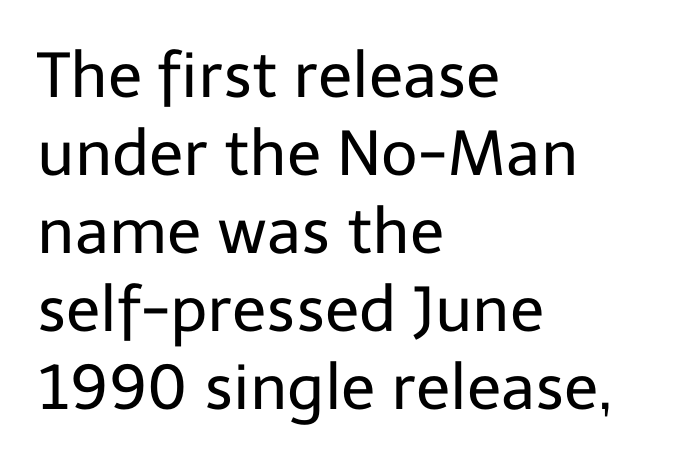
Q: Is the text bold? A: No.
Q: Is the text italic (slanted)? A: No, it is upright.
Q: Is the typeface a serif or a sans-serif typeface? A: Sans-serif.
Q: Is the text underlined? A: No.
Q: How is the paragraph aligned? A: Left-aligned.
Q: Is the spacing between letters normal or unusually wide? A: Normal.
Q: Width (condensed, normal, or wide)? A: Normal.
Q: Stroke contrast? A: Low.
Q: x-height? A: Medium.
Q: Monospaced? A: No.
